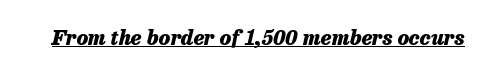
The face used here has the dense, thick strokes of a bold. Letter spacing: default. A rule runs beneath these lines of type. Compared with ordinary roman type, these characters are visibly tilted.
